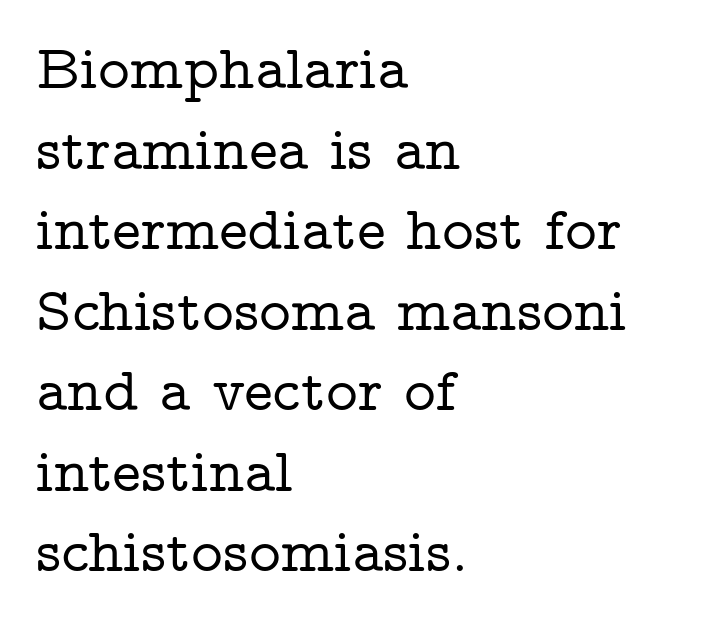
The image shows 61 px wide serif type, upright; set left-aligned, normal line spacing (1.32x), normal letter spacing, not underlined; low stroke contrast and a medium x-height.
